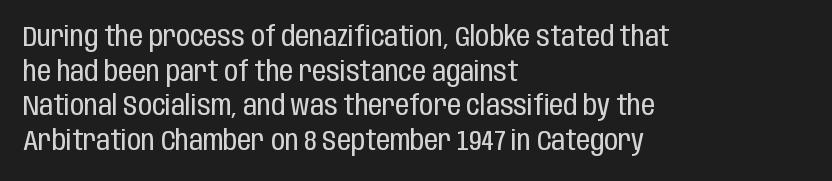
{"serif": "no", "italic": "no", "bold": "no", "weight": "regular", "width": "condensed", "stroke_contrast": "low", "x_height": "large", "monospaced": "no", "underline": "no", "align": "left", "line_spacing_ratio": 1.24, "letter_spacing": "normal", "letter_spacing_em": 0.0, "glyph_px": 28}
